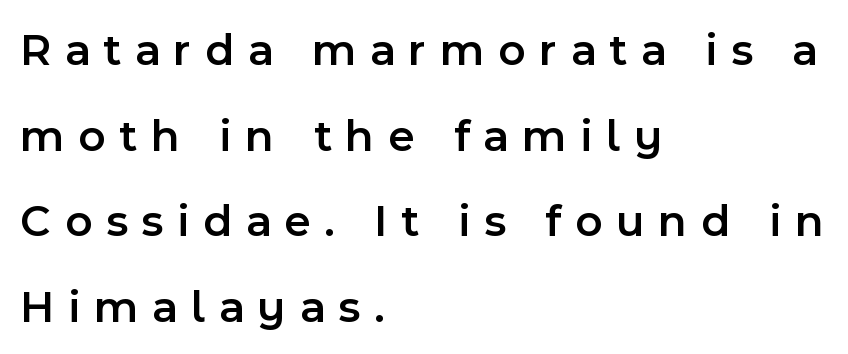
The letters are spread apart with noticeably loose tracking. The glyphs in this specimen are sans serif. Left-aligned paragraph, ragged on the right. A fair bit of extra ink — the face is semibold, not bold.
